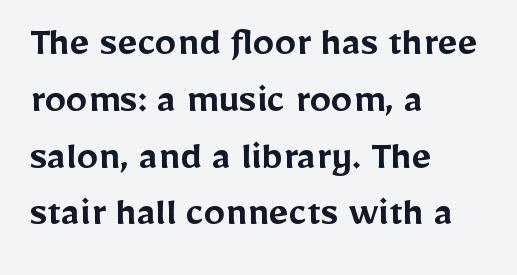
Spacing verdict: proportional, widths tailored to each character. A clean baseline with only descenders dipping below it. Does extra space separate the letters? No, they use regular spacing. When letters stand straight like this, we call the style roman or upright.
